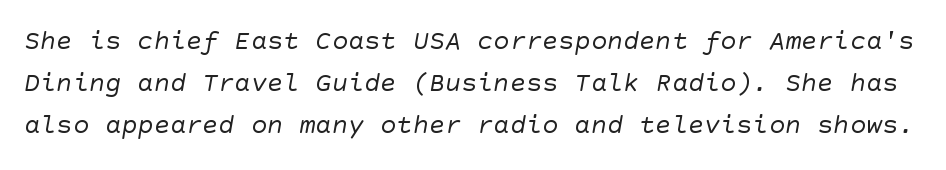
{"bold": "no", "underline": "no", "line_spacing": "normal", "line_spacing_ratio": 1.56, "letter_spacing": "normal", "letter_spacing_em": 0.0, "glyph_px": 27}
